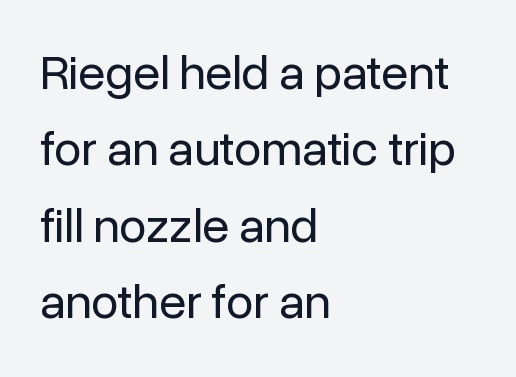
{"serif": "no", "italic": "no", "bold": "no", "weight": "regular", "width": "normal", "stroke_contrast": "low", "x_height": "medium", "monospaced": "no", "underline": "no", "align": "left", "line_spacing": "normal", "line_spacing_ratio": 1.56, "letter_spacing": "normal", "letter_spacing_em": 0.0, "glyph_px": 49}
